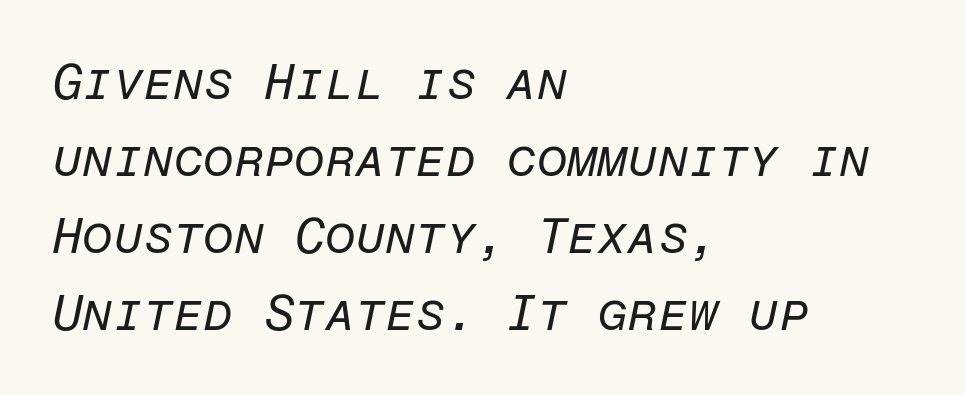
The image shows 49 px regular-weight type, italic (leaning right), monospaced; set left-aligned, normal line spacing (1.57x), normal letter spacing, not underlined; low stroke contrast and a medium x-height.
